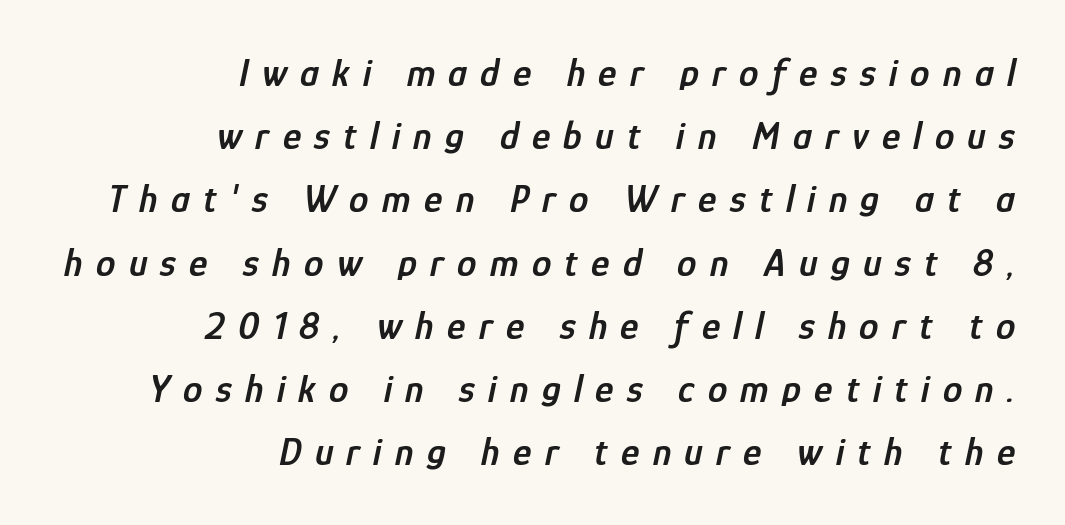
Q: Is the text bold? A: Semi-bold.
Q: Is the text italic (slanted)? A: Yes, it leans right by about 12 degrees.
Q: Is the text underlined? A: No.
Q: How is the paragraph aligned? A: Right-aligned.
Q: Is the spacing between letters normal or unusually wide? A: Unusually wide.
Q: Is the spacing between lines tight, normal or loose? A: Normal.
Q: Width (condensed, normal, or wide)? A: Condensed.
Q: Stroke contrast? A: Low.
Q: x-height? A: Medium.
Q: Monospaced? A: No.
